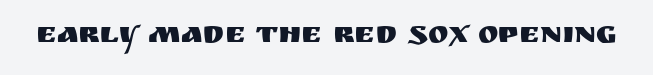
{"serif": "no", "italic": "no", "width": "normal", "stroke_contrast": "medium", "x_height": "large", "monospaced": "no", "underline": "no", "letter_spacing": "normal", "letter_spacing_em": 0.0, "glyph_px": 31}
